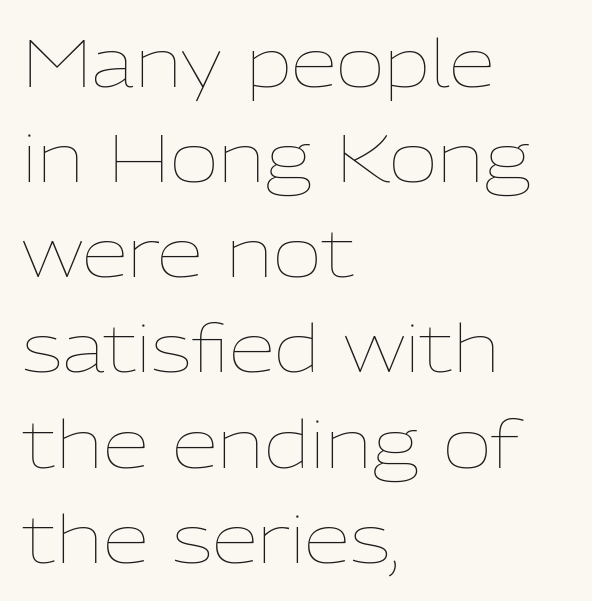
Q: Is the text bold? A: No.
Q: Is the text italic (slanted)? A: No, it is upright.
Q: Is the text underlined? A: No.
Q: How is the paragraph aligned? A: Left-aligned.
Q: Is the spacing between letters normal or unusually wide? A: Normal.
Q: Is the spacing between lines tight, normal or loose? A: Normal.
Q: Width (condensed, normal, or wide)? A: Normal.
Q: Stroke contrast? A: Low.
Q: x-height? A: Medium.
Q: Monospaced? A: No.
